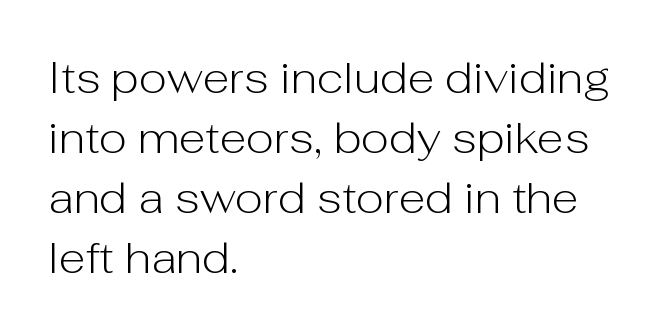
How are the letters spaced? Ordinarily, with no added tracking. Nothing heavy about these letters — not bold at all. Think of a printed novel: that variable character pitch is what you see here. The leading is moderate, giving the passage an even texture. One-word summary of the alignment: left.
